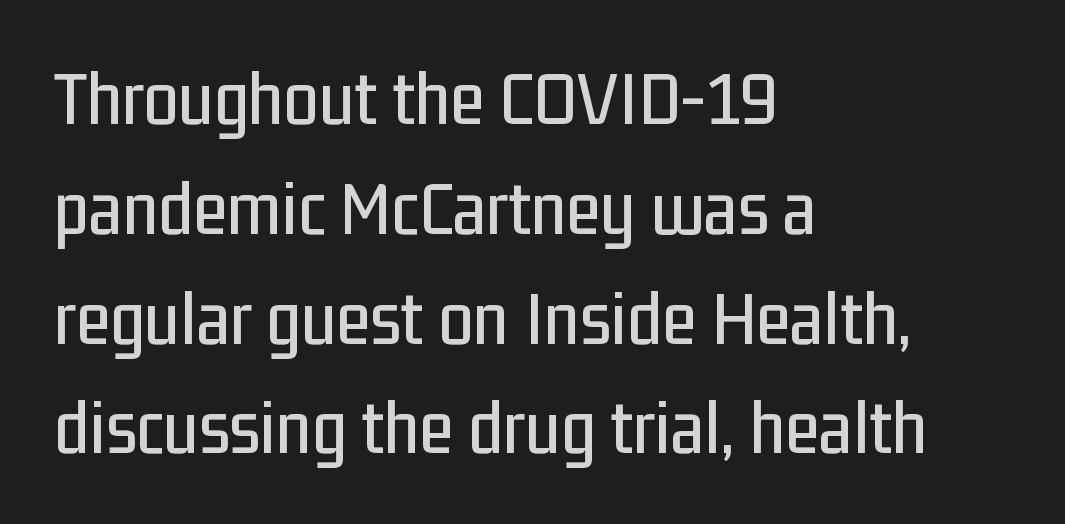
The passage shown is typed in a proportional face where columns would drift. A sans-serif font was chosen for this passage. Summary of vertical rhythm: regular, with standard interline spacing. Nobody touched the tracking dial on this one.
